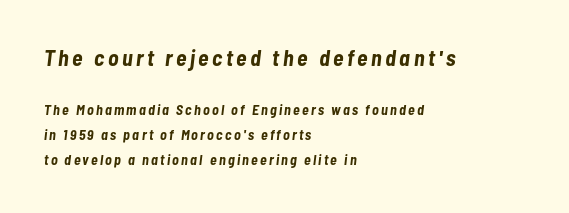
{"italic": "yes", "lean": "right", "slant_degrees": 7, "bold": "yes", "underline": "no", "align": "left", "line_spacing_ratio": 1.79, "larger_block": "first", "size_ratio": 1.57, "glyph_px": 22}
